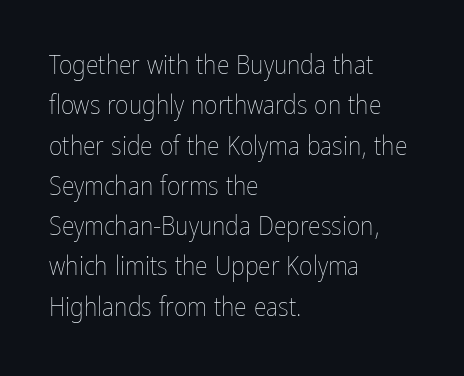
The image shows 26 px text type, upright; set left-aligned, normal line spacing (1.55x), normal letter spacing, not underlined.
